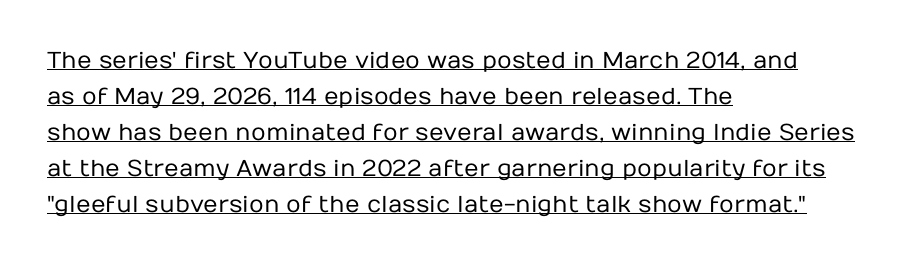
Q: Is the text bold? A: No.
Q: Is the text italic (slanted)? A: No, it is upright.
Q: Is the text underlined? A: Yes.
Q: How is the paragraph aligned? A: Left-aligned.
Q: Is the spacing between letters normal or unusually wide? A: Normal.
Q: Is the spacing between lines tight, normal or loose? A: Normal.
